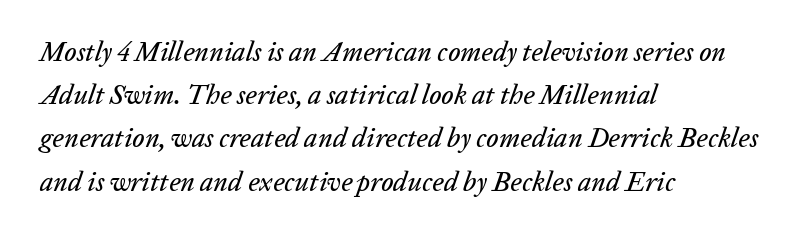
The image shows 27 px text type, italic (leaning right); set left-aligned, normal line spacing (1.6x), normal letter spacing, not underlined.
